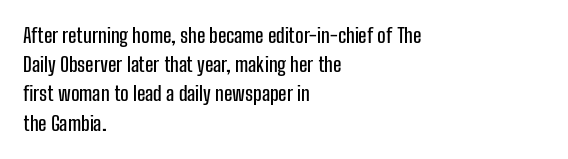
{"italic": "no", "underline": "no", "align": "left", "line_spacing": "normal", "line_spacing_ratio": 1.46, "letter_spacing": "normal", "letter_spacing_em": 0.0, "glyph_px": 20}
